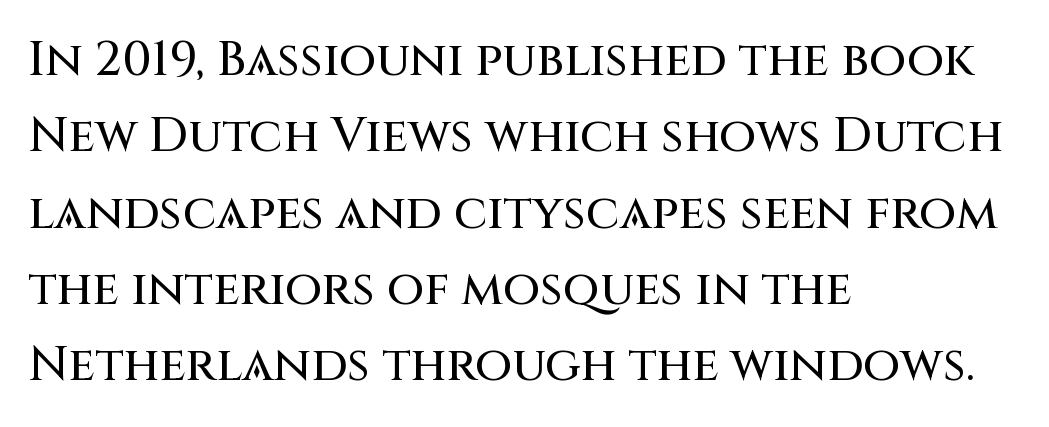
{"serif": "no", "italic": "no", "width": "normal", "stroke_contrast": "medium", "x_height": "large", "monospaced": "no", "underline": "no", "align": "left", "line_spacing": "normal", "line_spacing_ratio": 1.59, "letter_spacing": "normal", "letter_spacing_em": 0.0, "glyph_px": 48}
